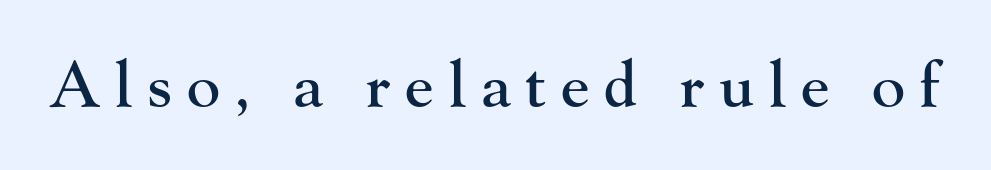
Q: Is the text italic (slanted)? A: No, it is upright.
Q: Is the typeface a serif or a sans-serif typeface? A: Serif.
Q: Is the text underlined? A: No.
Q: Is the spacing between letters normal or unusually wide? A: Unusually wide.
Q: Width (condensed, normal, or wide)? A: Normal.
Q: Stroke contrast? A: High.
Q: x-height? A: Small.
Q: Monospaced? A: No.
